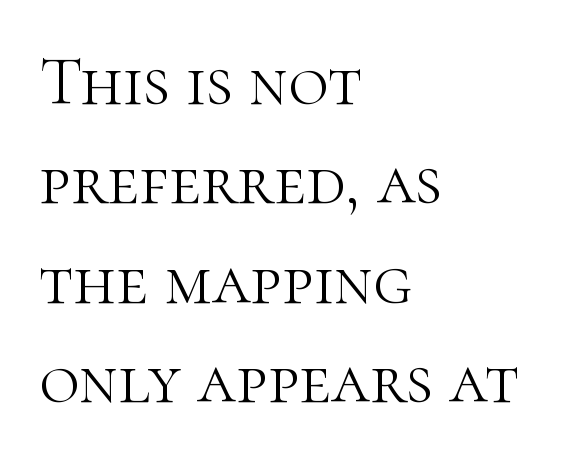
The designer went with a serif here, giving each stem small feet. If you drew a ruler down the left edge, every line would touch it. Is this a fixed-width face? No — the glyphs have proportional, varying widths. Letter spacing: default.
